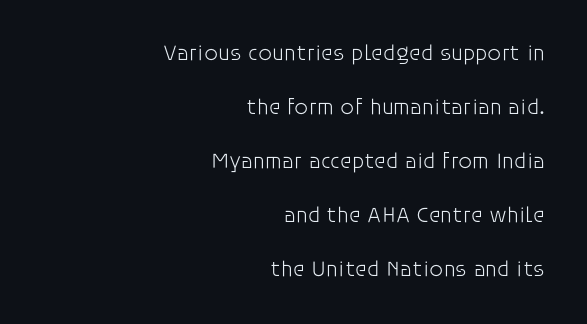
This sample is right-justified, so line beginnings fall wherever the words allow. Compared with a typical body face, this is equally light or lighter still. This is the regular roman posture of the typeface. This rendering leaves character spacing at its baseline value. The passage shown is not underscored anywhere. This block would shrink considerably if given ordinary leading; it's expanded now.
